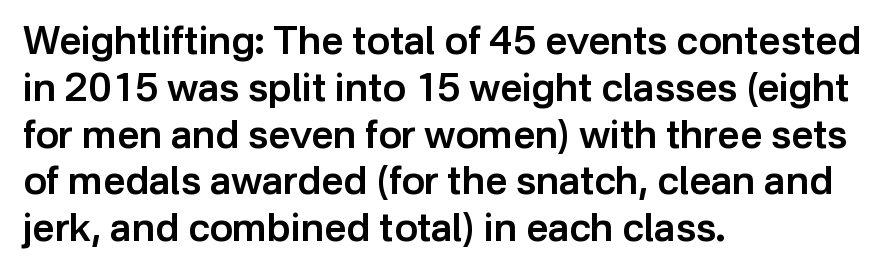
{"serif": "no", "italic": "no", "bold": "semi", "weight": "semibold", "width": "normal", "stroke_contrast": "low", "x_height": "medium", "monospaced": "no", "underline": "no", "align": "left", "line_spacing_ratio": 1.2, "letter_spacing": "normal", "letter_spacing_em": 0.0, "glyph_px": 39}
